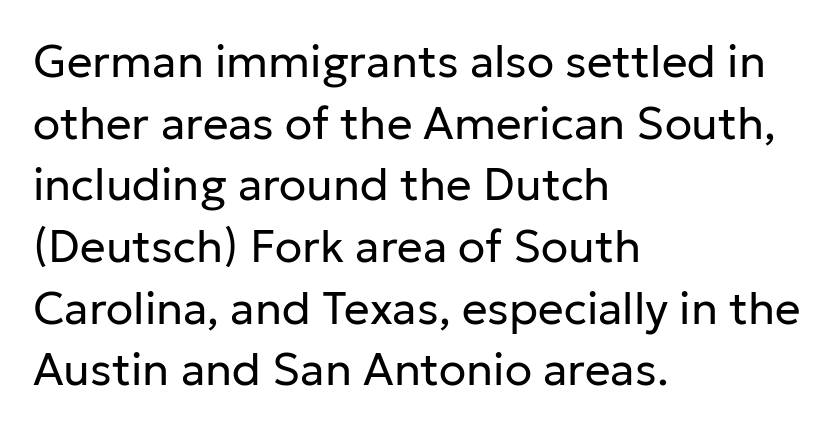
The image shows 45 px regular-weight sans-serif type, upright; set left-aligned, normal line spacing (1.37x), normal letter spacing, not underlined; low stroke contrast and a medium x-height.
